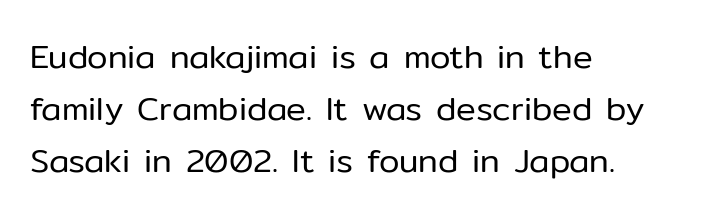
Q: Is the text bold? A: No.
Q: Is the text italic (slanted)? A: No, it is upright.
Q: Is the typeface a serif or a sans-serif typeface? A: Sans-serif.
Q: Is the text underlined? A: No.
Q: How is the paragraph aligned? A: Left-aligned.
Q: Is the spacing between letters normal or unusually wide? A: Normal.
Q: Is the spacing between lines tight, normal or loose? A: Normal.
Q: Width (condensed, normal, or wide)? A: Normal.
Q: Stroke contrast? A: Low.
Q: x-height? A: Medium.
Q: Monospaced? A: No.
